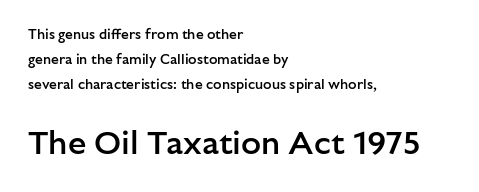
The image shows 33 px semibold sans-serif type, upright; set left-aligned, line spacing 1.78x, normal letter spacing, not underlined; the second (bottom) block is 2.36x larger; low stroke contrast and a medium x-height.
